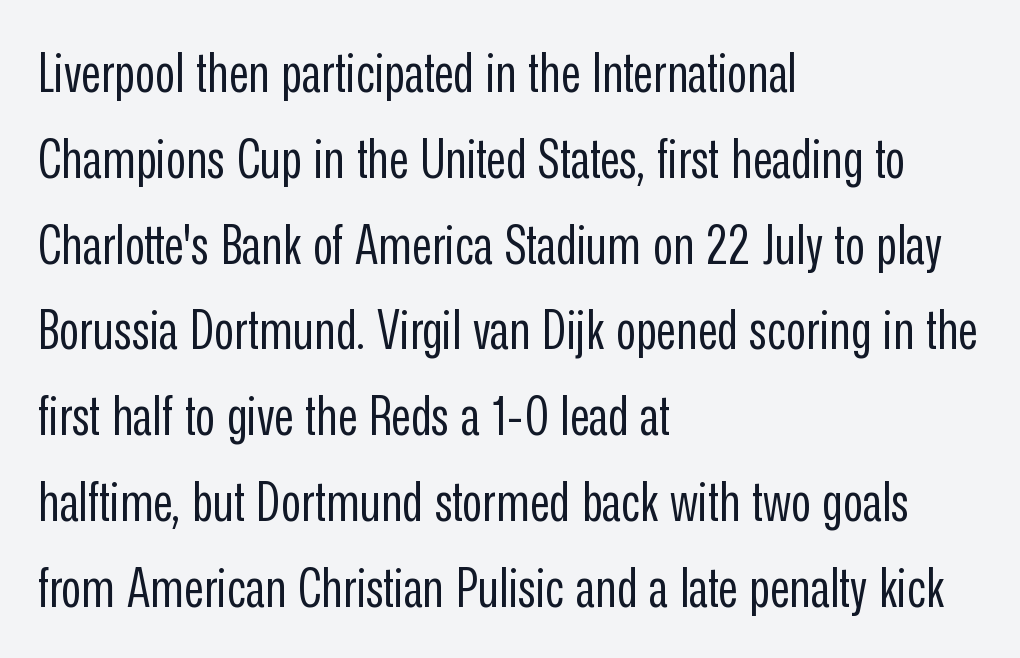
{"serif": "no", "italic": "no", "bold": "no", "weight": "regular", "width": "condensed", "stroke_contrast": "low", "x_height": "medium", "monospaced": "no", "underline": "no", "align": "left", "line_spacing": "normal", "line_spacing_ratio": 1.56, "letter_spacing": "normal", "letter_spacing_em": 0.0, "glyph_px": 55}
